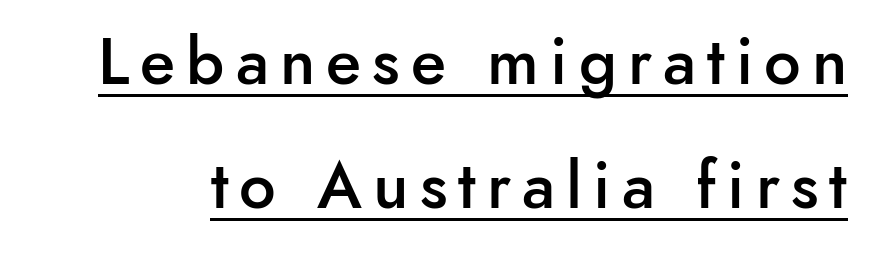
Q: Is the text bold? A: Semi-bold.
Q: Is the text italic (slanted)? A: No, it is upright.
Q: Is the typeface a serif or a sans-serif typeface? A: Sans-serif.
Q: Is the text underlined? A: Yes.
Q: Is the spacing between lines tight, normal or loose? A: Loose.
Q: Width (condensed, normal, or wide)? A: Normal.
Q: Stroke contrast? A: Low.
Q: x-height? A: Small.
Q: Monospaced? A: No.
